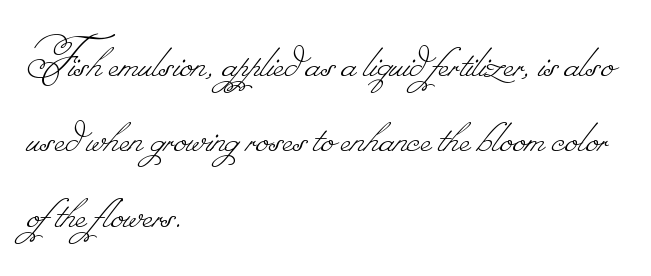
The image shows 58 px thin type; set left-aligned, normal line spacing (1.3x), normal letter spacing, not underlined; low stroke contrast.
